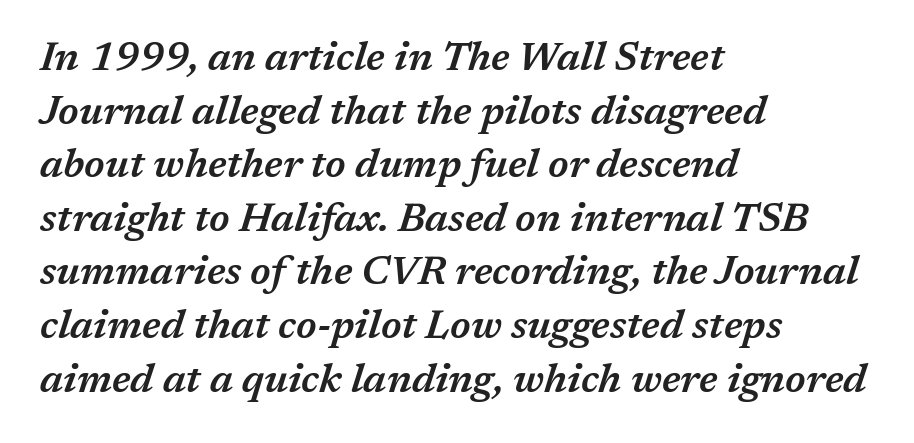
Q: Is the text bold? A: Semi-bold.
Q: Is the text italic (slanted)? A: Yes, it leans right by about 17 degrees.
Q: Is the text underlined? A: No.
Q: How is the paragraph aligned? A: Left-aligned.
Q: Is the spacing between letters normal or unusually wide? A: Normal.
Q: Is the spacing between lines tight, normal or loose? A: Normal.
Q: Width (condensed, normal, or wide)? A: Normal.
Q: Stroke contrast? A: Medium.
Q: x-height? A: Medium.
Q: Monospaced? A: No.
